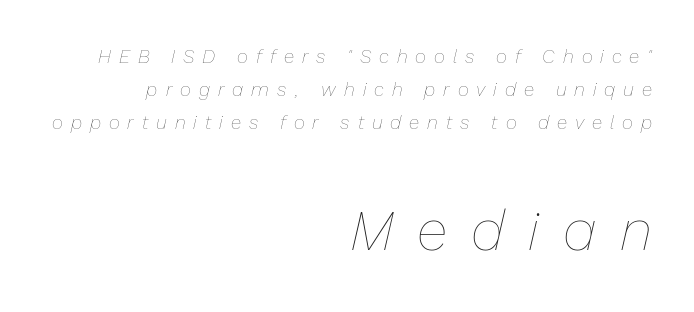
The image shows 57 px thin type, italic (leaning right); set right-aligned, line spacing 1.74x, unusually wide letter spacing (+0.42 em), not underlined; the second (bottom) block is 3.0x larger; low stroke contrast and a medium x-height.
